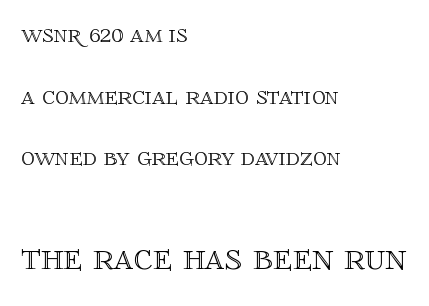
Summary of vertical rhythm: relaxed, with wide interline spacing. The passage shown is typed in a proportional face where columns would drift. The face used here appears at its bigger size in the lower chunk. A typesetter would call this zero additional tracking.
